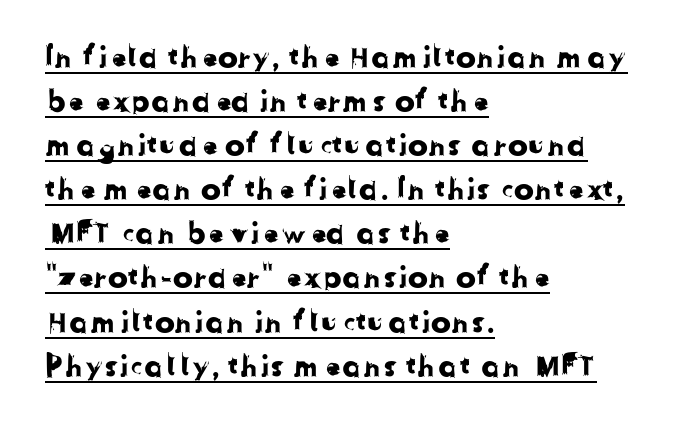
Decoration check: the copy is underlined. Proportional: the letters do not fall into vertical columns. Whoever set this chose a conventional vertical rhythm. Characters follow at the spacing the type designer built in. Nope, no serifs anywhere on these letters.
